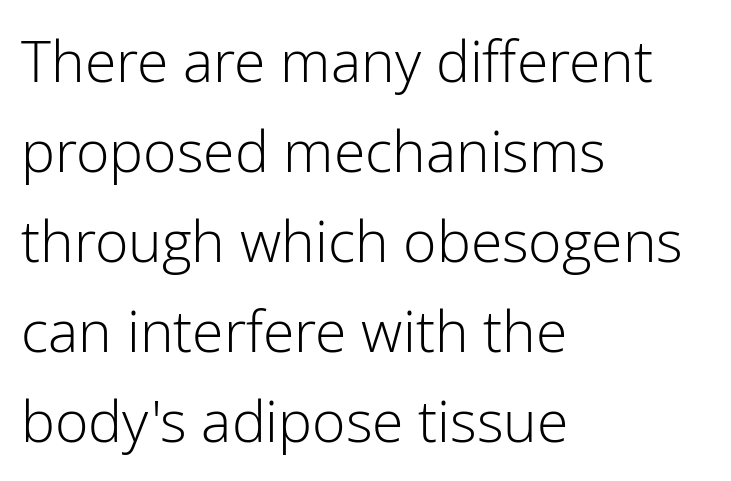
Q: Is the text bold? A: No.
Q: Is the text italic (slanted)? A: No, it is upright.
Q: Is the typeface a serif or a sans-serif typeface? A: Sans-serif.
Q: Is the text underlined? A: No.
Q: How is the paragraph aligned? A: Left-aligned.
Q: Is the spacing between letters normal or unusually wide? A: Normal.
Q: Is the spacing between lines tight, normal or loose? A: Normal.
Q: Width (condensed, normal, or wide)? A: Normal.
Q: Stroke contrast? A: Low.
Q: x-height? A: Medium.
Q: Monospaced? A: No.
